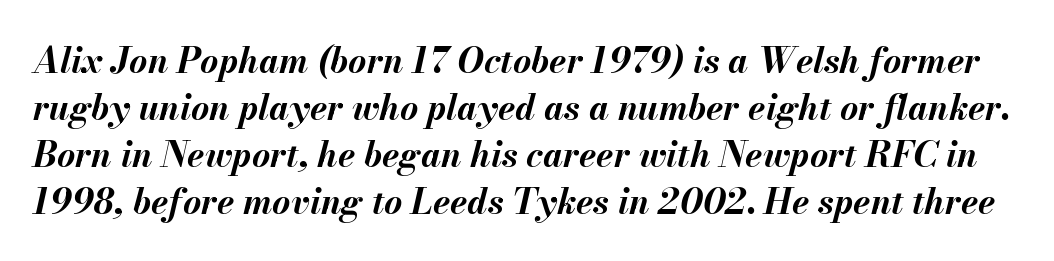
Q: Is the text bold? A: Yes.
Q: Is the text italic (slanted)? A: Yes, it leans right by about 13 degrees.
Q: Is the text underlined? A: No.
Q: Is the spacing between letters normal or unusually wide? A: Normal.
Q: Is the spacing between lines tight, normal or loose? A: Normal.
Q: Width (condensed, normal, or wide)? A: Normal.
Q: Stroke contrast? A: Medium.
Q: x-height? A: Small.
Q: Monospaced? A: No.
